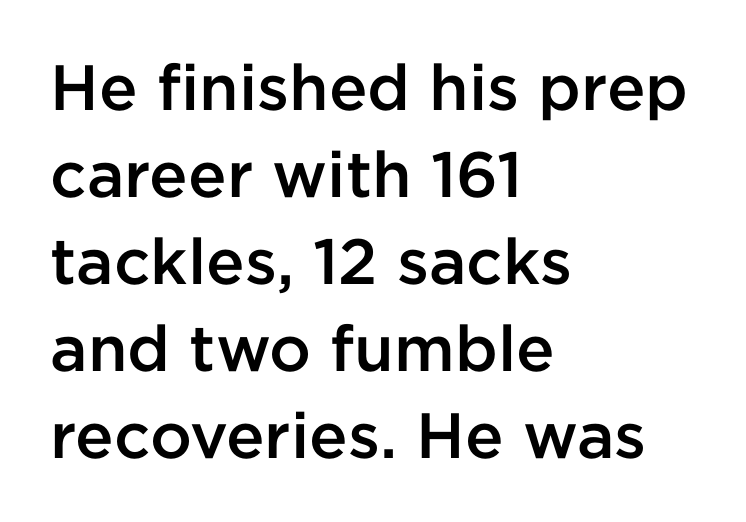
The image shows 64 px semibold sans-serif type, upright; set left-aligned, normal line spacing (1.36x), normal letter spacing, not underlined; low stroke contrast and a medium x-height.
